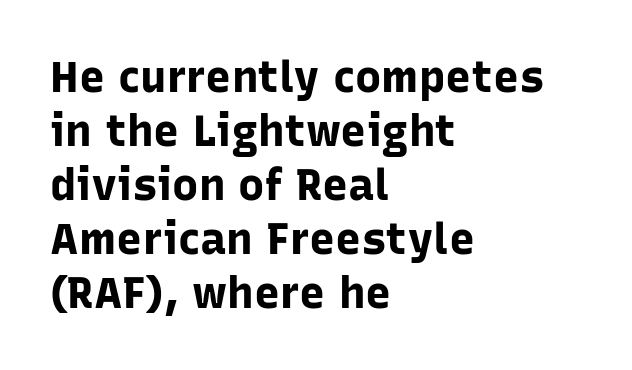
Q: Is the text bold? A: Yes.
Q: Is the text italic (slanted)? A: No, it is upright.
Q: Is the typeface a serif or a sans-serif typeface? A: Sans-serif.
Q: Is the text underlined? A: No.
Q: How is the paragraph aligned? A: Left-aligned.
Q: Is the spacing between letters normal or unusually wide? A: Normal.
Q: Width (condensed, normal, or wide)? A: Normal.
Q: Stroke contrast? A: Low.
Q: x-height? A: Medium.
Q: Monospaced? A: No.
